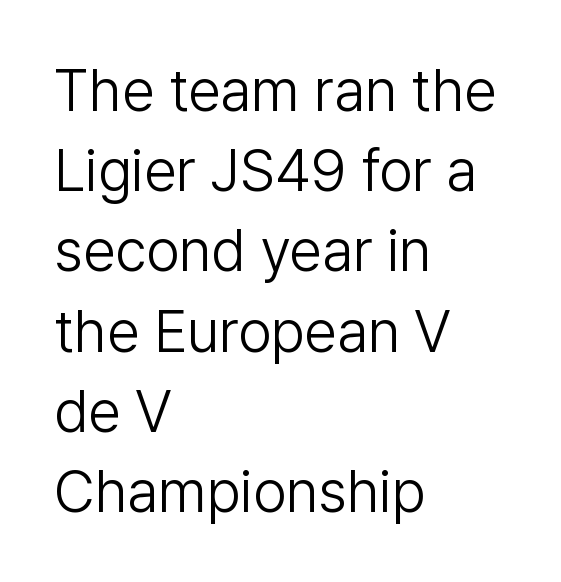
{"serif": "no", "italic": "no", "bold": "no", "weight": "light", "width": "normal", "stroke_contrast": "low", "x_height": "medium", "monospaced": "no", "underline": "no", "align": "left", "line_spacing": "normal", "line_spacing_ratio": 1.36, "letter_spacing": "normal", "letter_spacing_em": 0.0, "glyph_px": 59}
